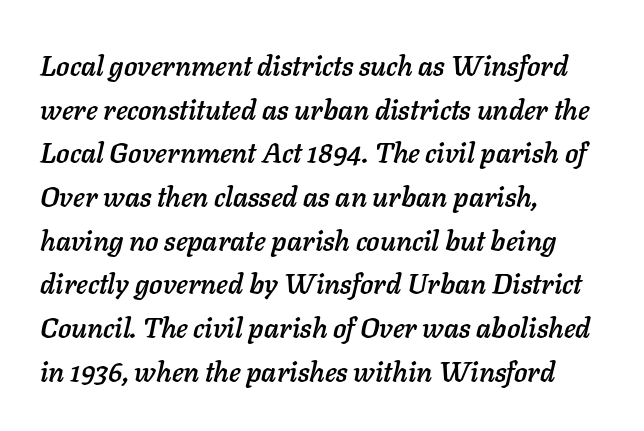
Q: Is the text italic (slanted)? A: Yes, it leans right by about 11 degrees.
Q: Is the text underlined? A: No.
Q: How is the paragraph aligned? A: Left-aligned.
Q: Is the spacing between letters normal or unusually wide? A: Normal.
Q: Is the spacing between lines tight, normal or loose? A: Normal.
Q: Width (condensed, normal, or wide)? A: Normal.
Q: Stroke contrast? A: Low.
Q: x-height? A: Medium.
Q: Monospaced? A: No.
